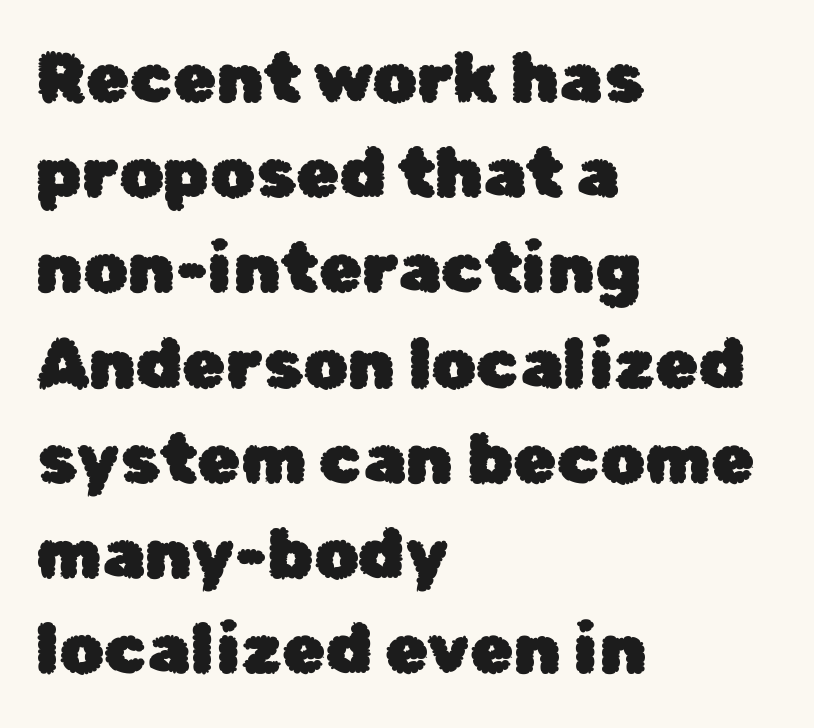
{"serif": "no", "italic": "no", "width": "normal", "stroke_contrast": "low", "x_height": "medium", "monospaced": "no", "underline": "no", "align": "left", "line_spacing": "normal", "line_spacing_ratio": 1.36, "letter_spacing": "normal", "letter_spacing_em": 0.0, "glyph_px": 70}
